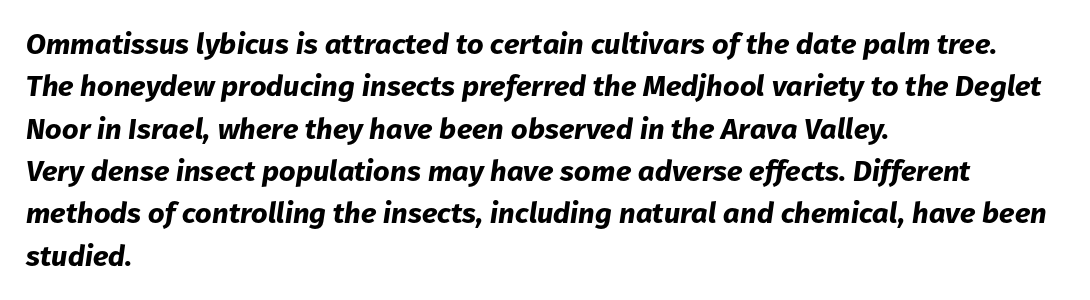
Q: Is the text bold? A: Yes.
Q: Is the text italic (slanted)? A: Yes, it leans right by about 8 degrees.
Q: Is the text underlined? A: No.
Q: How is the paragraph aligned? A: Left-aligned.
Q: Is the spacing between letters normal or unusually wide? A: Normal.
Q: Is the spacing between lines tight, normal or loose? A: Normal.
Q: Width (condensed, normal, or wide)? A: Normal.
Q: Stroke contrast? A: Low.
Q: x-height? A: Medium.
Q: Monospaced? A: No.
